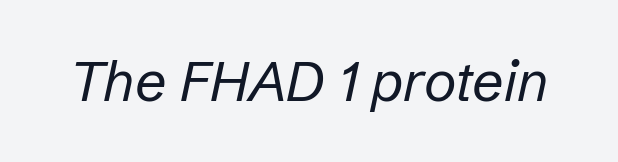
{"italic": "yes", "lean": "right", "slant_degrees": 12, "bold": "no", "weight": "regular", "width": "normal", "stroke_contrast": "low", "x_height": "medium", "monospaced": "no", "underline": "no", "letter_spacing": "normal", "letter_spacing_em": 0.0, "glyph_px": 56}
